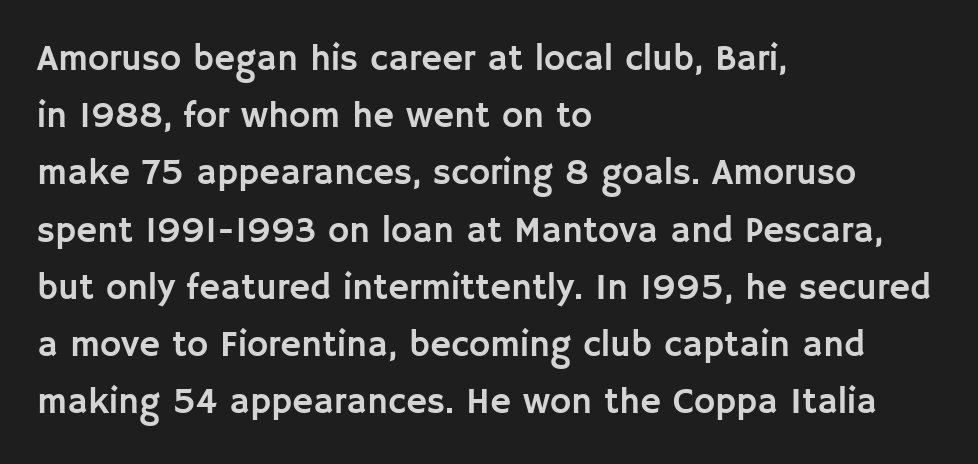
Varying glyph widths throughout — classic text-font behaviour. The text was rendered using a sans face with plain stroke endings. This is roman type, the default non-slanted kind. Reading down the column, the eye jumps a familiar distance to each next line.
